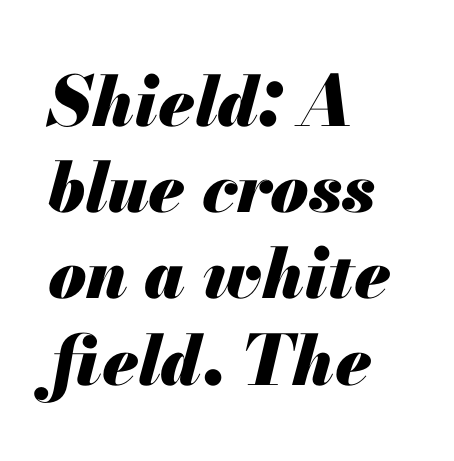
Q: Is the text bold? A: Yes.
Q: Is the text italic (slanted)? A: Yes, it leans right by about 13 degrees.
Q: Is the text underlined? A: No.
Q: How is the paragraph aligned? A: Left-aligned.
Q: Is the spacing between letters normal or unusually wide? A: Normal.
Q: Is the spacing between lines tight, normal or loose? A: Normal.
Q: Width (condensed, normal, or wide)? A: Normal.
Q: Stroke contrast? A: Medium.
Q: x-height? A: Small.
Q: Monospaced? A: No.
